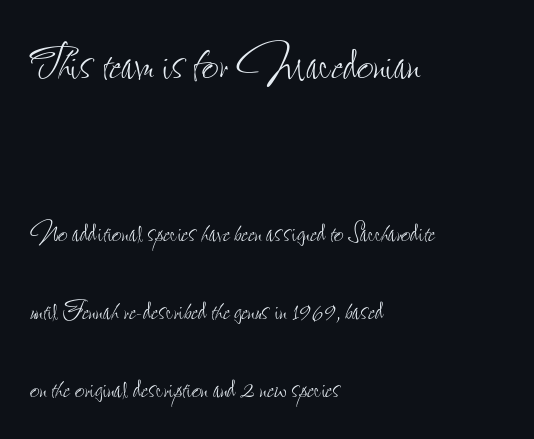
The image shows 59 px thin, condensed type; set left-aligned, loose line spacing (2.3x), normal letter spacing, not underlined; the first (top) block is 1.74x larger; low stroke contrast and a small x-height.
